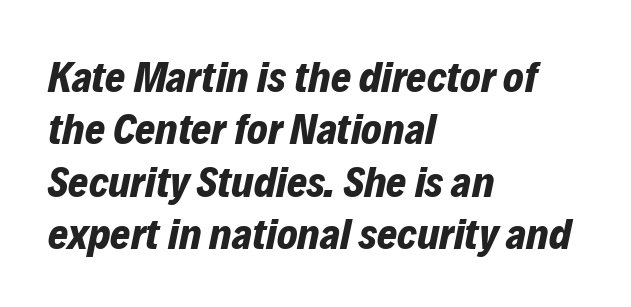
The image shows 43 px bold type, italic (leaning right); set left-aligned, line spacing 1.22x, normal letter spacing, not underlined; low stroke contrast and a medium x-height.
